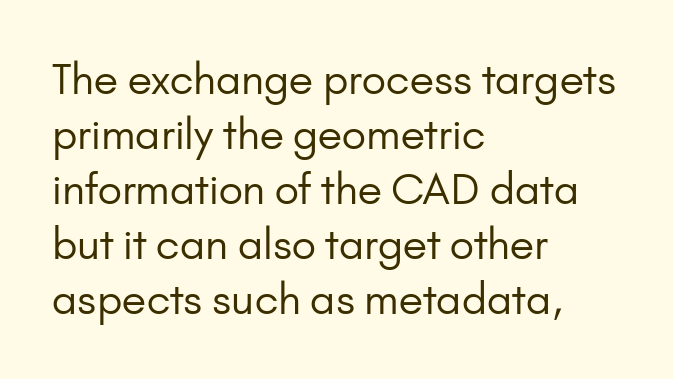
The image shows 42 px regular-weight sans-serif type, upright; set left-aligned, normal line spacing (1.31x), normal letter spacing, not underlined; low stroke contrast and a small x-height.
